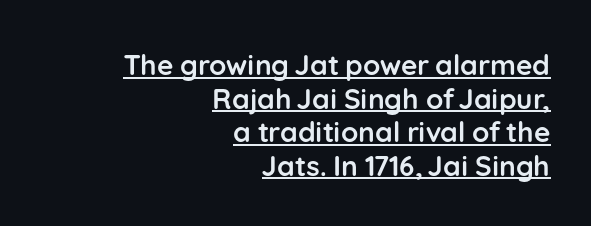
The image shows 28 px semibold sans-serif type, upright; set right-aligned, line spacing 1.2x, normal letter spacing, underlined; low stroke contrast and a medium x-height.
